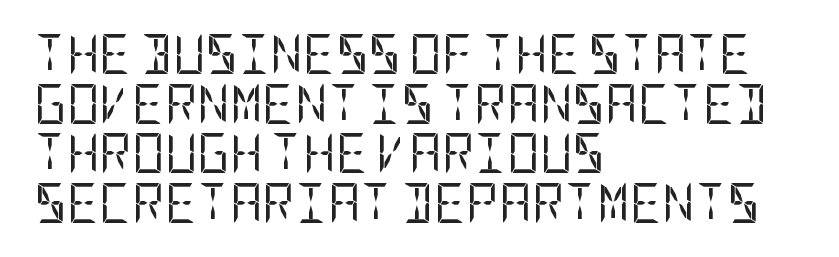
The image shows 40 px regular-weight, condensed sans-serif type, upright; set left-aligned, line spacing 1.24x, normal letter spacing, not underlined; low stroke contrast and a large x-height.
